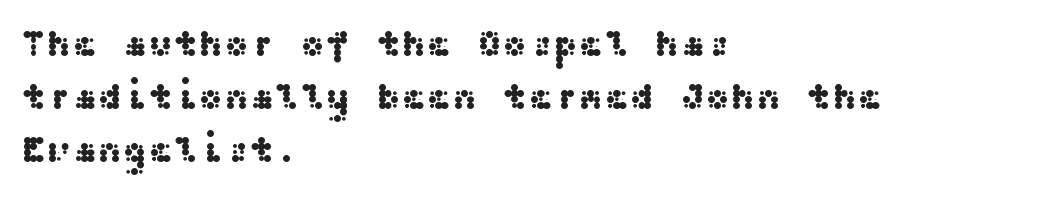
The image shows 38 px wide sans-serif type, upright; set left-aligned, normal line spacing (1.39x), normal letter spacing, not underlined; medium stroke contrast and a medium x-height.
